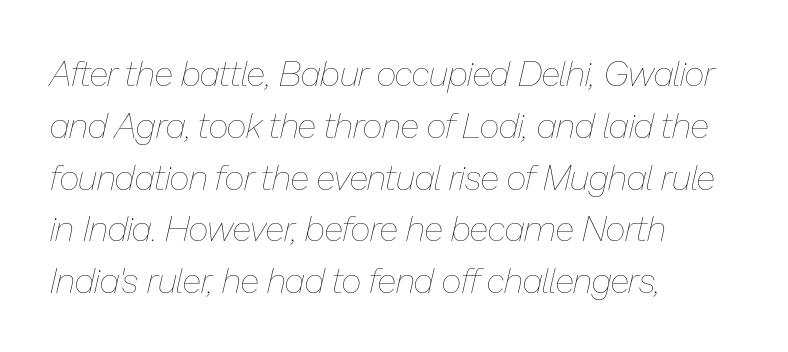
The image shows 35 px thin type, italic (leaning right); set left-aligned, normal line spacing (1.48x), normal letter spacing, not underlined; low stroke contrast and a medium x-height.
